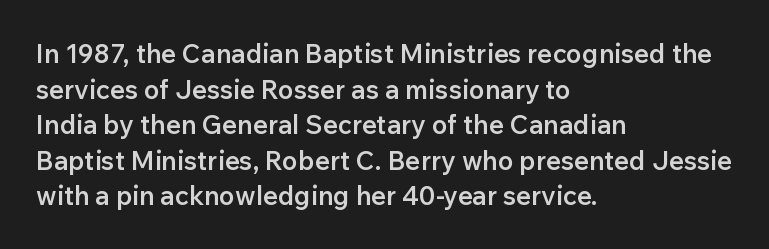
The letters sit at their default tracking, neither squeezed nor spread. Line starts are locked; line ends wander. These words are printed semibold, heavier than regular yet not bold. Does the lettering tilt? It doesn't — this is upright. Students, observe: this is what conventionally led text looks like. Type without underlining.
